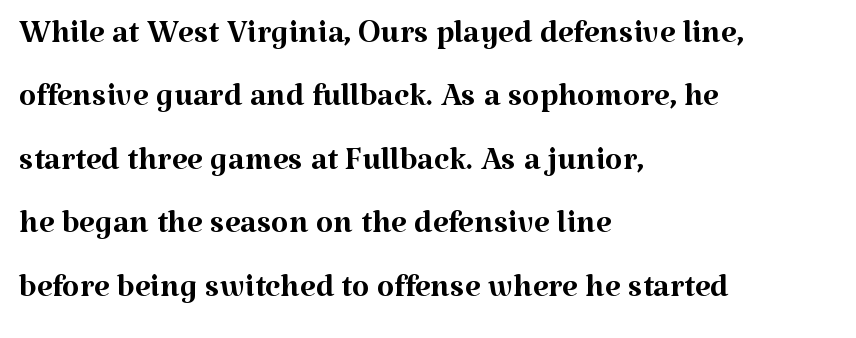
The image shows 45 px regular-weight serif type, upright; set left-aligned, normal line spacing (1.41x), normal letter spacing, not underlined; medium stroke contrast and a medium x-height.
